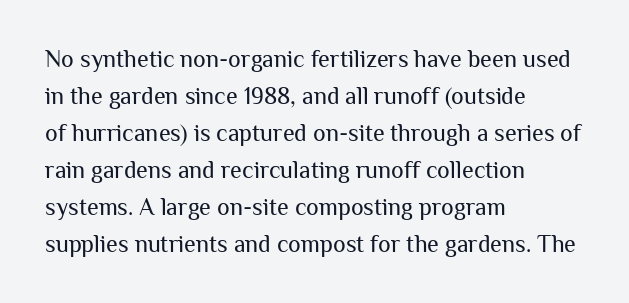
Vertical strokes here are truly vertical. Every row of glyphs begins at an identical x-position on the left. Between one letter and the next there's only the usual sliver of space. Only glyphs here, with clear space below each row.
